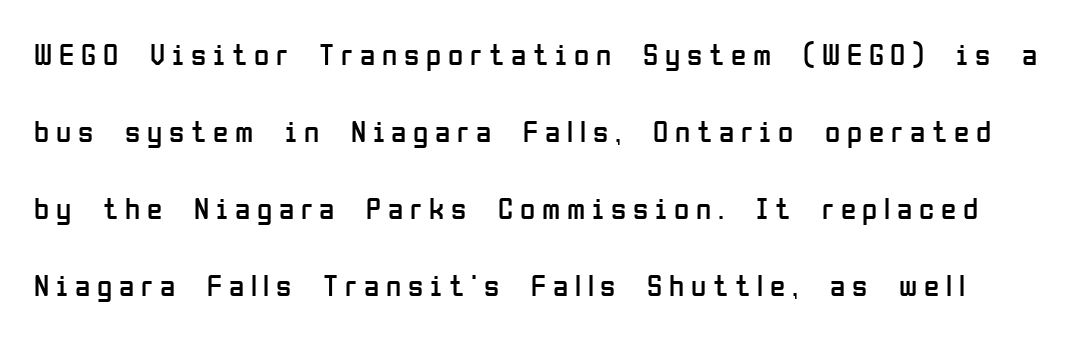
Q: Is the text bold? A: No.
Q: Is the text italic (slanted)? A: No, it is upright.
Q: Is the typeface a serif or a sans-serif typeface? A: Sans-serif.
Q: Is the text underlined? A: No.
Q: Is the spacing between letters normal or unusually wide? A: Unusually wide.
Q: Is the spacing between lines tight, normal or loose? A: Loose.
Q: Width (condensed, normal, or wide)? A: Condensed.
Q: Stroke contrast? A: Low.
Q: x-height? A: Medium.
Q: Monospaced? A: No.
